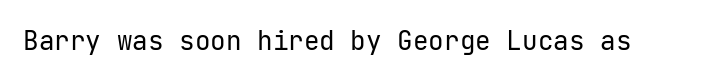
Q: Is the text bold? A: No.
Q: Is the text italic (slanted)? A: No, it is upright.
Q: Is the text underlined? A: No.
Q: Is the spacing between letters normal or unusually wide? A: Normal.
